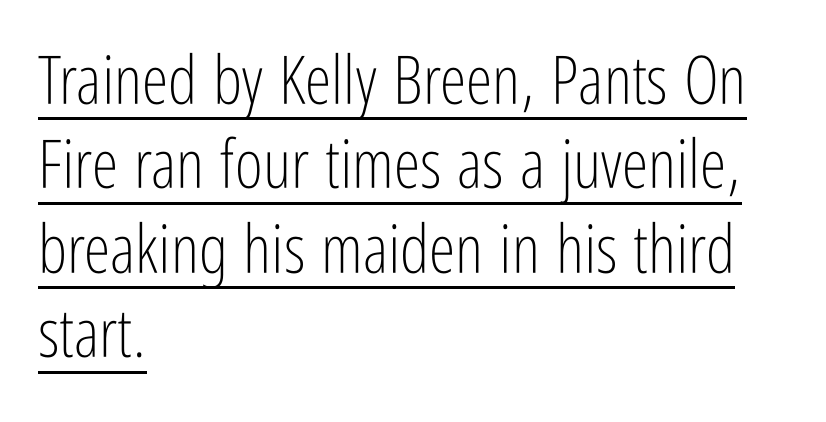
How are the letters spaced? Ordinarily, with no added tracking. A roman cut, with each character standing at attention. Baseline-to-baseline distance is the conventional proportion of letter height. Each letter's strokes conclude bluntly, with no projecting serifs.
